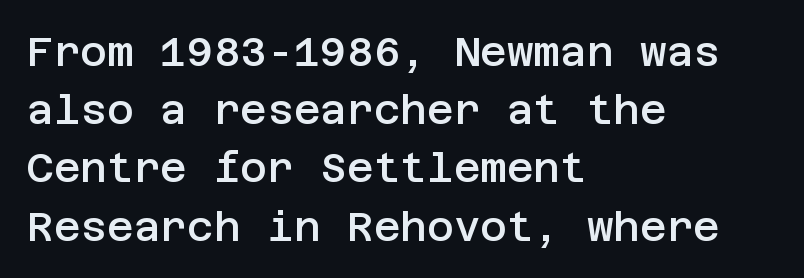
Q: Is the text bold? A: Semi-bold.
Q: Is the text italic (slanted)? A: No, it is upright.
Q: Is the typeface a serif or a sans-serif typeface? A: Sans-serif.
Q: Is the text underlined? A: No.
Q: How is the paragraph aligned? A: Left-aligned.
Q: Is the spacing between letters normal or unusually wide? A: Normal.
Q: Is the spacing between lines tight, normal or loose? A: Normal.
Q: Width (condensed, normal, or wide)? A: Normal.
Q: Stroke contrast? A: Low.
Q: x-height? A: Large.
